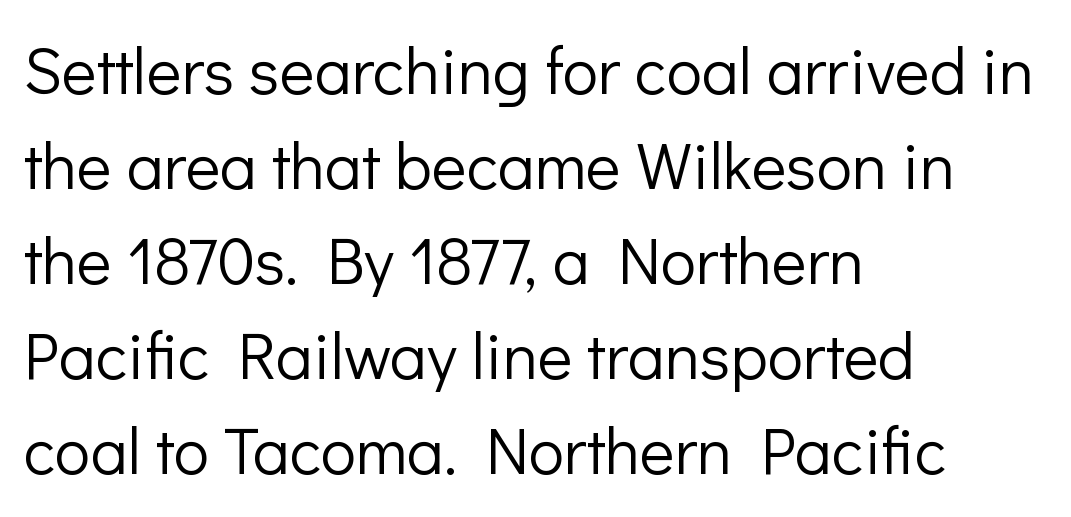
Weight class: somewhere from thin through regular. Just letters on the line, the space beneath them empty. Spacing verdict: proportional, widths tailored to each character. Classification — sans serif. Every stem runs plumb, perpendicular to the baseline. The rendering keeps characters at their native spacing.
